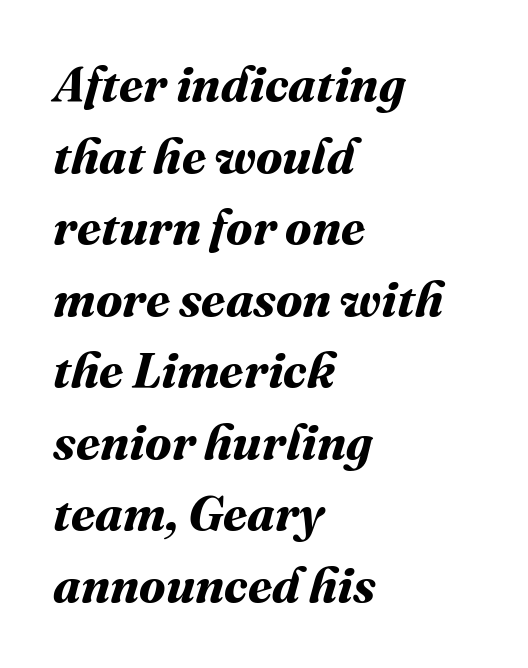
Q: Is the text bold? A: Yes.
Q: Is the text underlined? A: No.
Q: How is the paragraph aligned? A: Left-aligned.
Q: Is the spacing between letters normal or unusually wide? A: Normal.
Q: Is the spacing between lines tight, normal or loose? A: Normal.
Q: Width (condensed, normal, or wide)? A: Normal.
Q: Stroke contrast? A: Medium.
Q: x-height? A: Medium.
Q: Monospaced? A: No.
